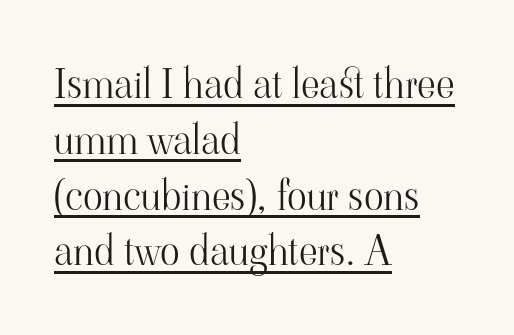
{"serif": "yes", "italic": "no", "bold": "no", "weight": "light", "width": "normal", "stroke_contrast": "high", "x_height": "small", "monospaced": "no", "underline": "yes", "align": "left", "line_spacing": "normal", "line_spacing_ratio": 1.36, "letter_spacing": "normal", "letter_spacing_em": 0.0, "glyph_px": 41}
